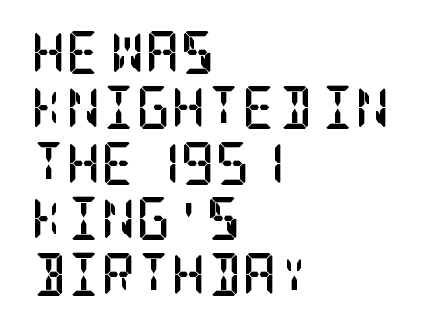
{"serif": "yes", "italic": "no", "bold": "yes", "weight": "semibold", "width": "condensed", "stroke_contrast": "low", "x_height": "large", "underline": "no", "align": "left", "line_spacing": "normal", "line_spacing_ratio": 1.29, "letter_spacing": "normal", "letter_spacing_em": 0.0, "glyph_px": 43}
